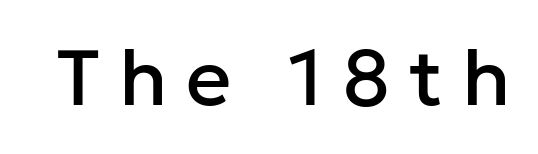
Think of a printed novel: that variable character pitch is what you see here. This sample uses expanded letter spacing, leaving extra air between glyphs. Serif or sans? Sans — the stroke terminals are bare. Underline: absent.
